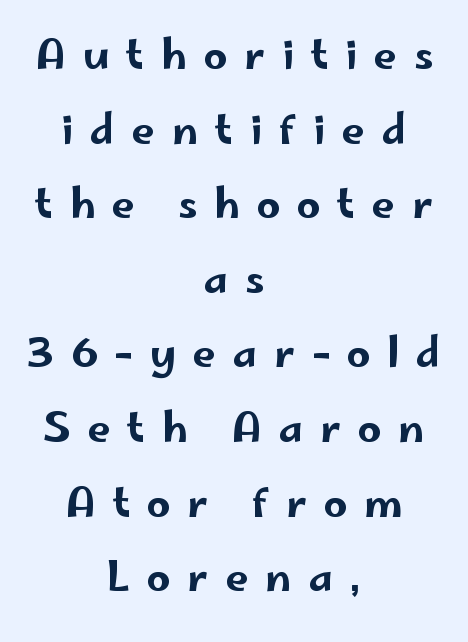
{"serif": "no", "italic": "no", "width": "wide", "stroke_contrast": "low", "x_height": "small", "monospaced": "no", "underline": "no", "align": "center", "line_spacing_ratio": 1.82, "letter_spacing": "wide", "letter_spacing_em": 0.41, "glyph_px": 41}
